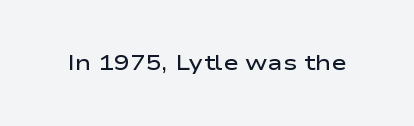
{"italic": "no", "bold": "semi", "underline": "no", "letter_spacing": "normal", "letter_spacing_em": 0.0, "glyph_px": 21}
